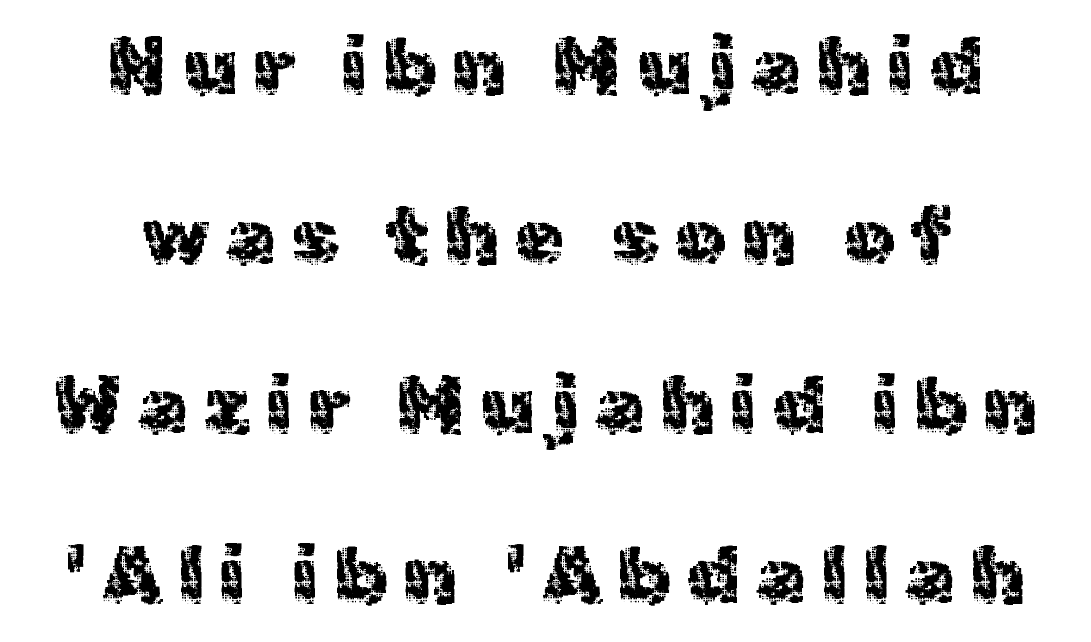
{"serif": "no", "italic": "no", "bold": "no", "weight": "regular", "width": "normal", "x_height": "medium", "monospaced": "no", "underline": "no", "align": "center", "line_spacing": "loose", "line_spacing_ratio": 2.12, "letter_spacing": "wide", "letter_spacing_em": 0.2, "glyph_px": 80}
